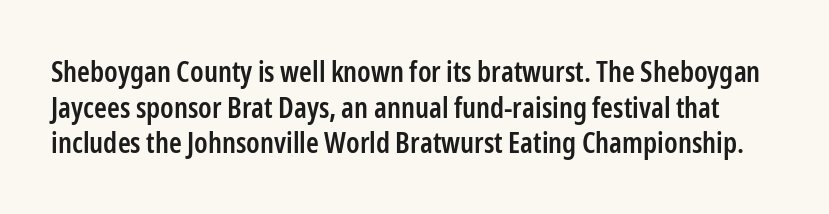
You could not count columns in this text — the font is proportionally spaced. Posture: vertical. Nothing unusual about the tracking: characters are spaced as the font intends. The passage shown is typeset with a sans-serif family. Bare-footed words on every line. In terms of weight, the rendering is demibold, just under bold.
